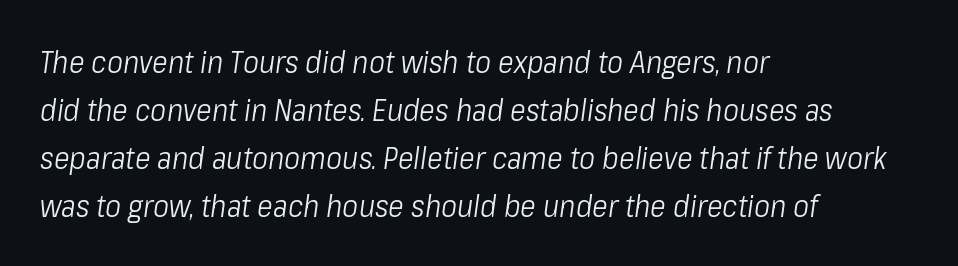
Q: Is the text bold? A: No.
Q: Is the text italic (slanted)? A: Yes, it leans right by about 8 degrees.
Q: Is the text underlined? A: No.
Q: How is the paragraph aligned? A: Left-aligned.
Q: Is the spacing between letters normal or unusually wide? A: Normal.
Q: Is the spacing between lines tight, normal or loose? A: Normal.
Q: Width (condensed, normal, or wide)? A: Condensed.
Q: Stroke contrast? A: Low.
Q: x-height? A: Medium.
Q: Monospaced? A: No.
